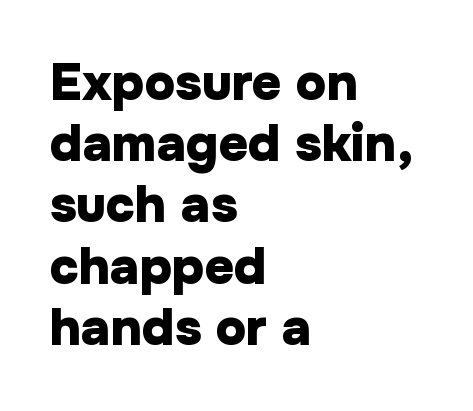
The image shows 51 px heavy sans-serif type, upright; set left-aligned, line spacing 1.2x, normal letter spacing, not underlined; low stroke contrast and a medium x-height.
